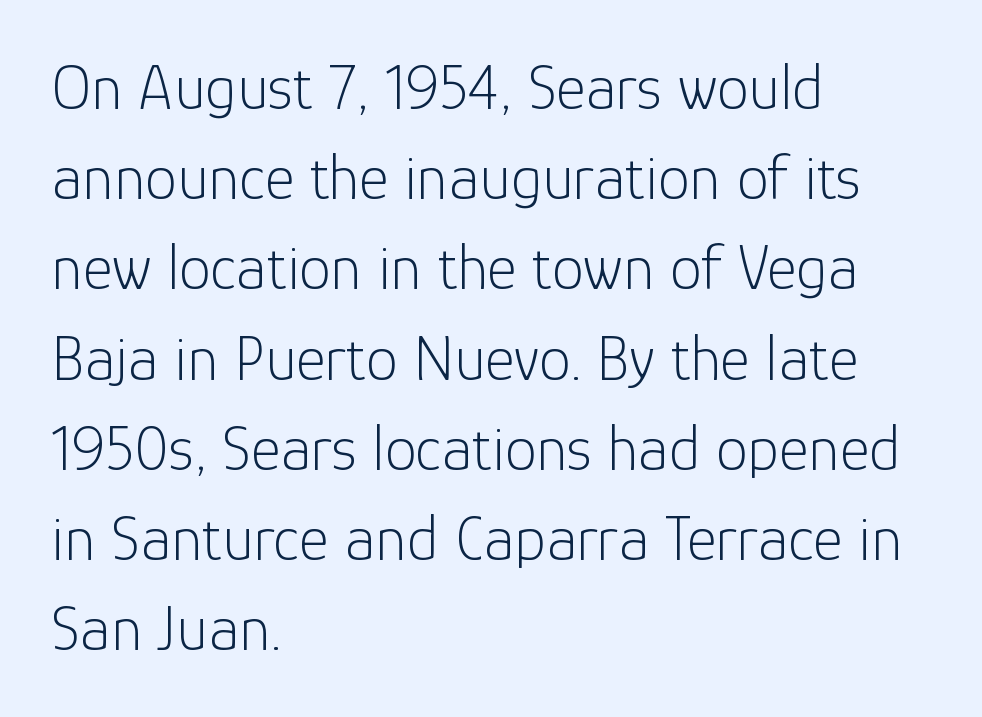
{"serif": "no", "italic": "no", "bold": "no", "weight": "light", "width": "normal", "stroke_contrast": "low", "x_height": "medium", "monospaced": "no", "underline": "no", "align": "left", "line_spacing": "normal", "line_spacing_ratio": 1.41, "letter_spacing": "normal", "letter_spacing_em": 0.0, "glyph_px": 64}
